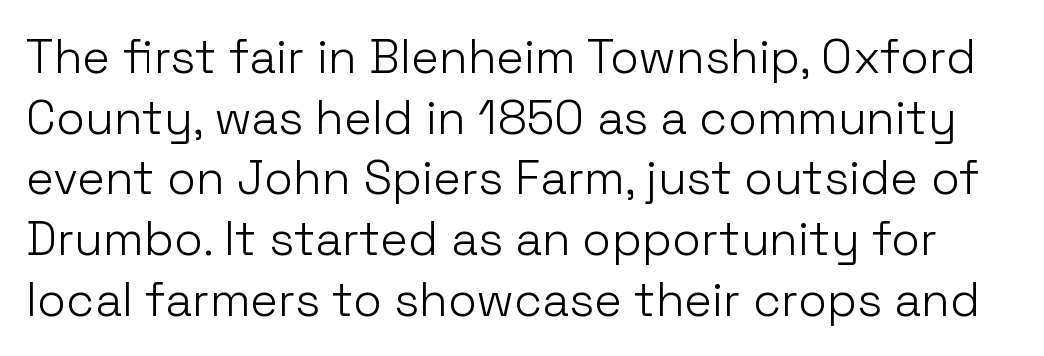
{"serif": "no", "italic": "no", "bold": "no", "weight": "light", "width": "normal", "stroke_contrast": "low", "x_height": "medium", "monospaced": "no", "underline": "no", "line_spacing": "normal", "line_spacing_ratio": 1.29, "letter_spacing": "normal", "letter_spacing_em": 0.0, "glyph_px": 47}
